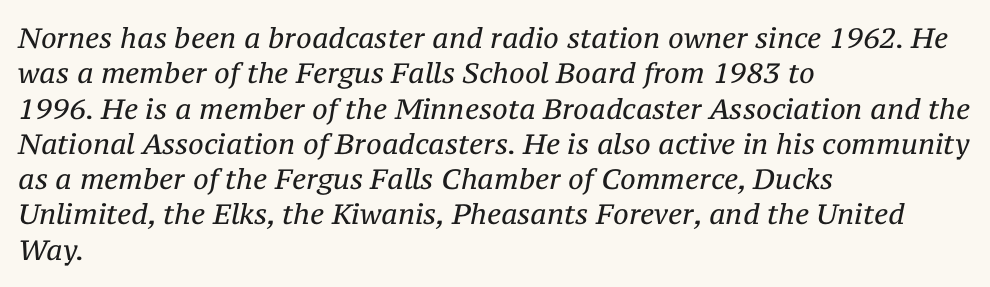
{"serif": "yes", "italic": "yes", "lean": "right", "slant_degrees": 12, "bold": "no", "weight": "regular", "width": "normal", "stroke_contrast": "medium", "x_height": "medium", "monospaced": "no", "underline": "no", "align": "left", "line_spacing": "normal", "line_spacing_ratio": 1.26, "letter_spacing": "normal", "letter_spacing_em": 0.0, "glyph_px": 28}
